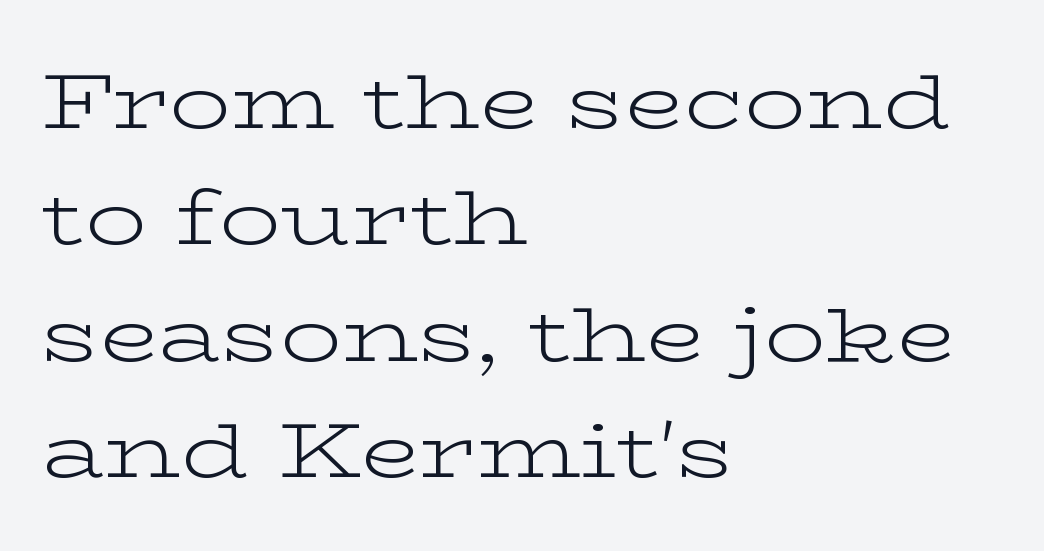
Q: Is the text bold? A: No.
Q: Is the text italic (slanted)? A: No, it is upright.
Q: Is the typeface a serif or a sans-serif typeface? A: Serif.
Q: Is the text underlined? A: No.
Q: How is the paragraph aligned? A: Left-aligned.
Q: Is the spacing between letters normal or unusually wide? A: Normal.
Q: Is the spacing between lines tight, normal or loose? A: Normal.
Q: Width (condensed, normal, or wide)? A: Wide.
Q: Stroke contrast? A: Low.
Q: x-height? A: Medium.
Q: Monospaced? A: No.
